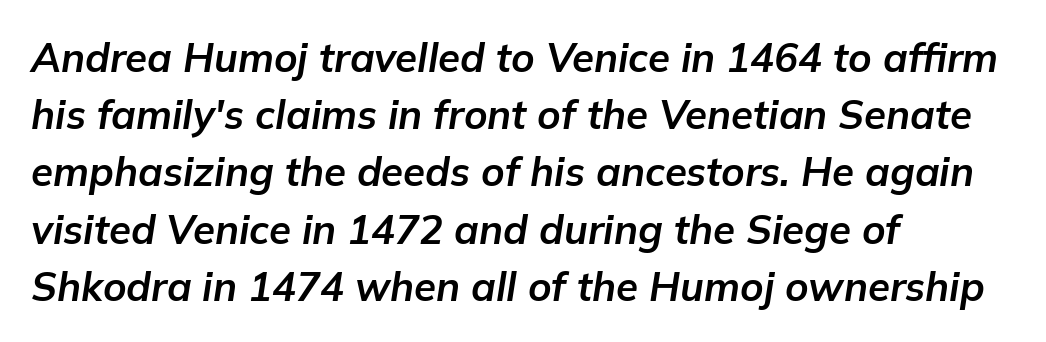
Q: Is the text bold? A: Yes.
Q: Is the text italic (slanted)? A: Yes, it leans right by about 9 degrees.
Q: Is the text underlined? A: No.
Q: How is the paragraph aligned? A: Left-aligned.
Q: Is the spacing between letters normal or unusually wide? A: Normal.
Q: Is the spacing between lines tight, normal or loose? A: Normal.
Q: Width (condensed, normal, or wide)? A: Normal.
Q: Stroke contrast? A: Low.
Q: x-height? A: Medium.
Q: Monospaced? A: No.
